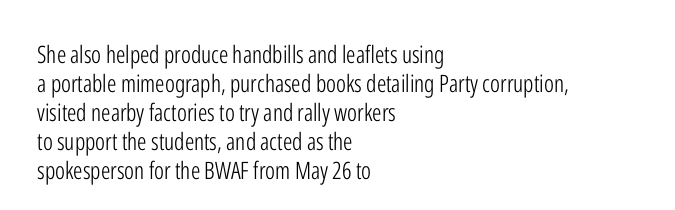
Q: Is the text bold? A: No.
Q: Is the text italic (slanted)? A: No, it is upright.
Q: Is the text underlined? A: No.
Q: How is the paragraph aligned? A: Left-aligned.
Q: Is the spacing between letters normal or unusually wide? A: Normal.
